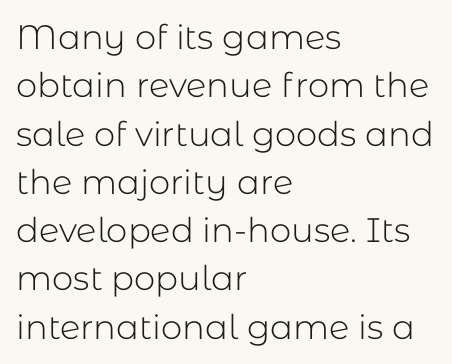
The image shows 34 px light sans-serif type, upright; set left-aligned, normal line spacing (1.42x), normal letter spacing, not underlined; low stroke contrast and a medium x-height.
